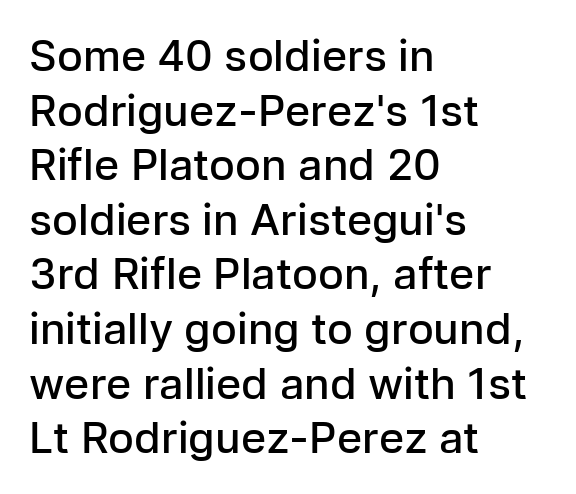
Typesetter's note: demi weight, one step under bold. A clean baseline with only descenders dipping below it. Examine the stroke ends and you'll find no serifs. This rendering leaves character spacing at its baseline value. Every stem runs plumb, perpendicular to the baseline. These lines are rendered in a variable-pitch font.
